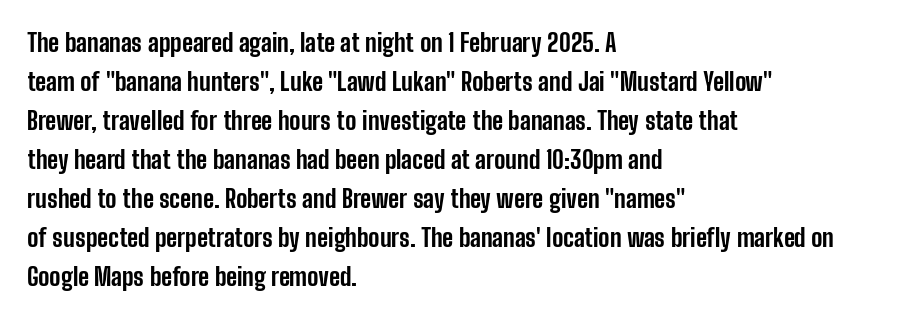
The image shows 25 px bold type, upright; set left-aligned, normal line spacing (1.56x), normal letter spacing, not underlined.
